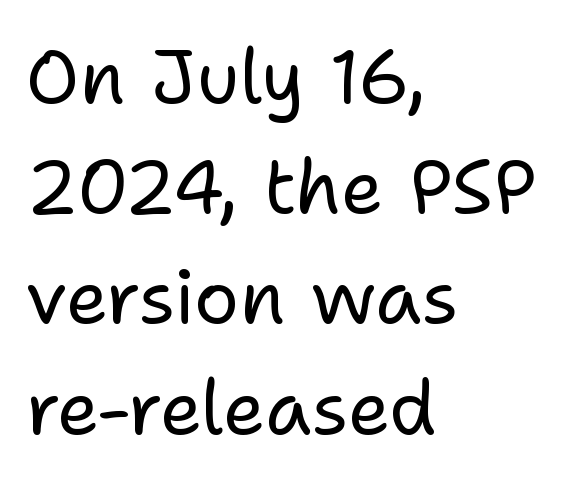
Is the letter spacing exaggerated? No — it looks like the ordinary default. Only glyphs here, with clear space below each row. Regular leading. No heavy texture on the line: the type isn't bold.
